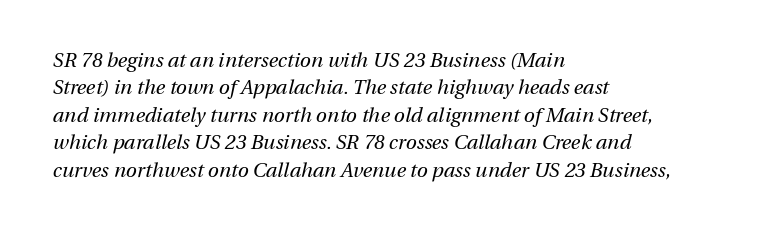
The passage shown is not underscored anywhere. Characters are canted at an angle relative to the baseline's perpendicular. The type is set solid horizontally, with unmodified tracking. Weight: in the light-to-regular range.
